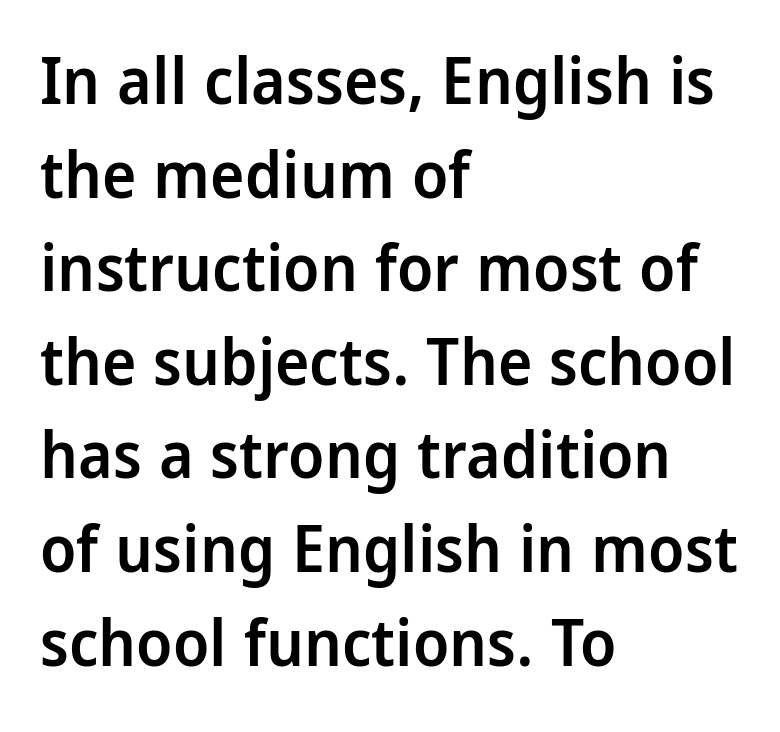
The image shows 65 px semibold, condensed sans-serif type, upright; set left-aligned, normal line spacing (1.44x), normal letter spacing, not underlined; low stroke contrast and a large x-height.
